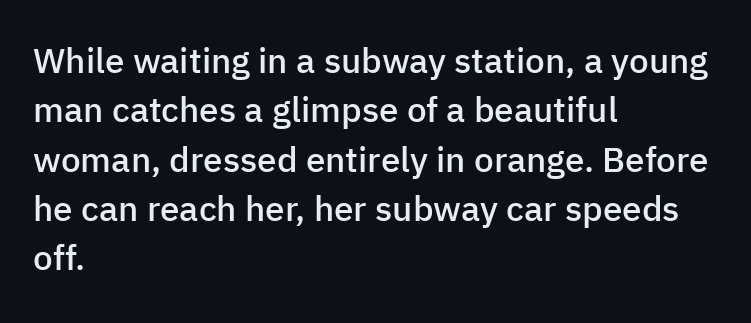
{"serif": "no", "italic": "no", "bold": "semi", "weight": "semibold", "width": "normal", "stroke_contrast": "low", "x_height": "medium", "monospaced": "no", "underline": "no", "align": "left", "line_spacing": "normal", "line_spacing_ratio": 1.41, "letter_spacing": "normal", "letter_spacing_em": 0.0, "glyph_px": 35}
